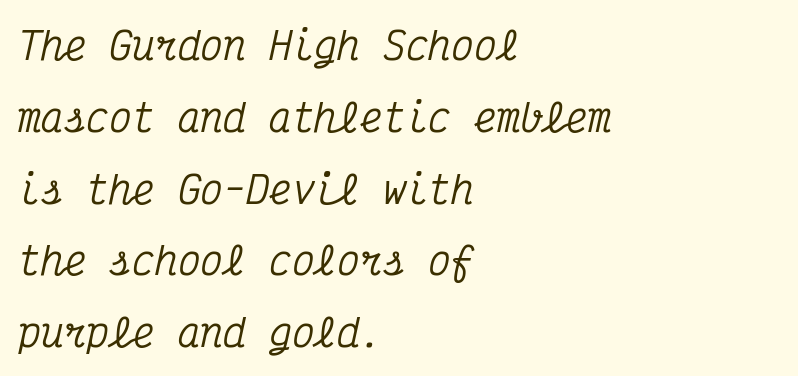
The image shows 38 px condensed serif type, italic (leaning right), monospaced; set left-aligned, line spacing 1.89x, normal letter spacing, not underlined; medium stroke contrast and a medium x-height.
